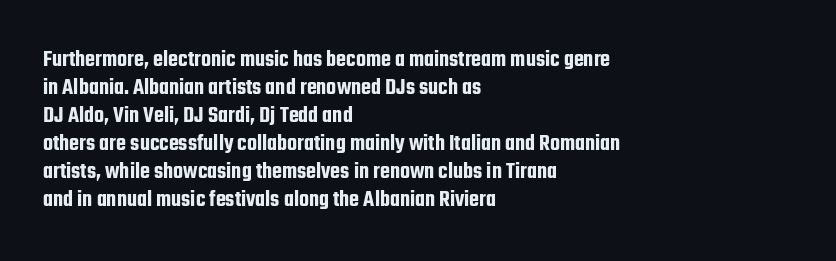
Look at the tracking — it's just the regular setting, nothing added. Caption: multi-line text, flush left, ragged right. Notice how the stems are strictly vertical — no italics here. A clean baseline with only descenders dipping below it.
